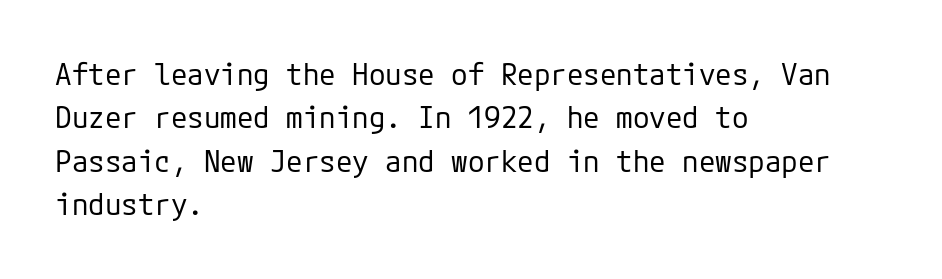
The image shows 30 px regular-weight sans-serif type, upright; set left-aligned, normal line spacing (1.45x), normal letter spacing, not underlined; low stroke contrast and a medium x-height.
